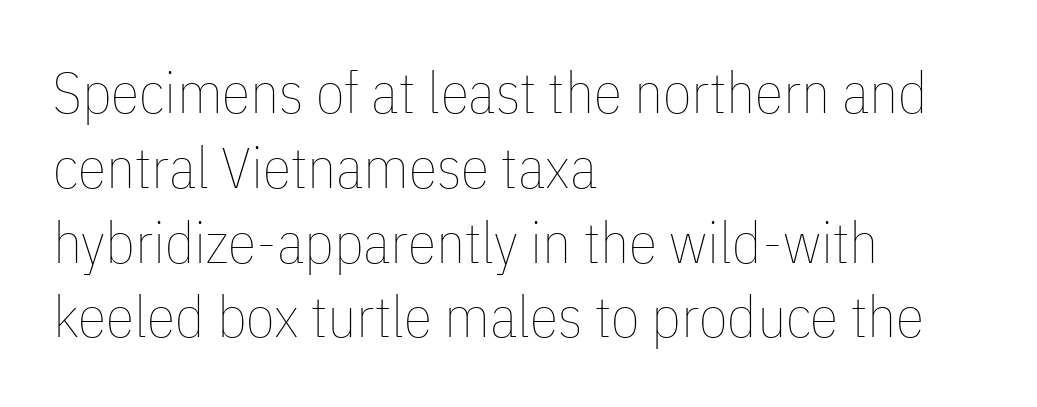
If you measured baseline to baseline, you'd find a middling distance. Underline: absent. Tracking value appears to be zero — textbook default spacing. Note the varied advance widths — an 'i' is clearly narrower than an 'm'. When letters stand straight like this, we call the style roman or upright. Left-aligned paragraph, ragged on the right.
